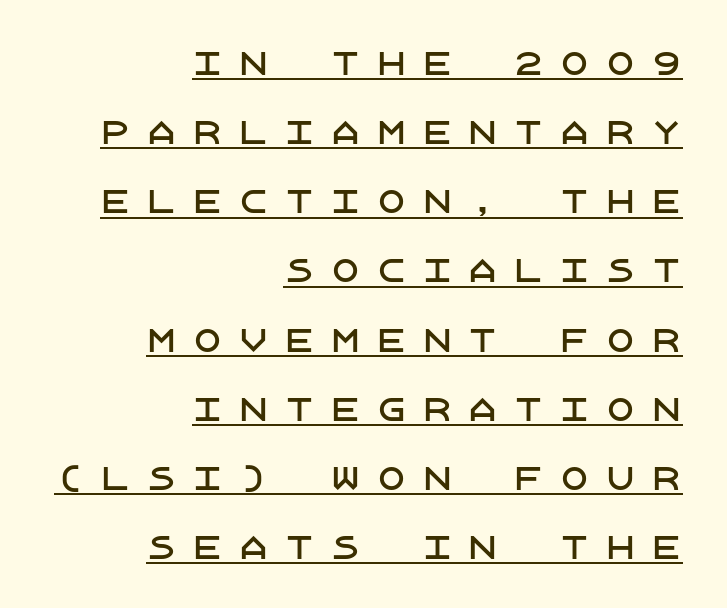
The type is letterspaced generously, with wide tracking. What's the leading like? Stretched, with rows far apart. Classification — sans serif. Line endings align vertically; line beginnings do not. Unlike italic type, these characters show no tilt at all.
